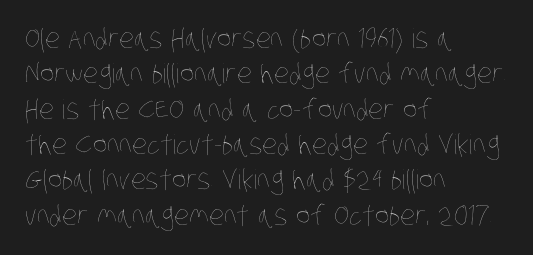
{"bold": "no", "underline": "no", "align": "left", "line_spacing": "normal", "line_spacing_ratio": 1.31, "letter_spacing": "normal", "letter_spacing_em": 0.0, "glyph_px": 27}
